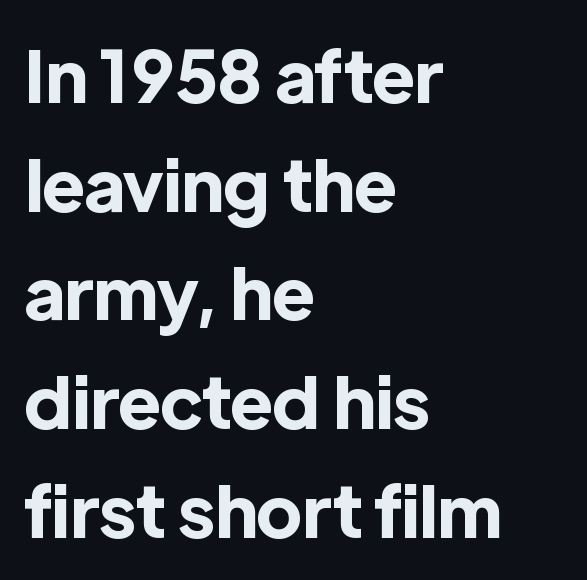
Posture: straight, roman, zero tilt. Does the leading feel generous? No, just average. Anything drawn beneath the words? Only blank space. There is no visible air inserted between adjacent glyphs. Regarding serifs, this sample does without them. A typesetter would call this proportional, since set widths differ per character.
